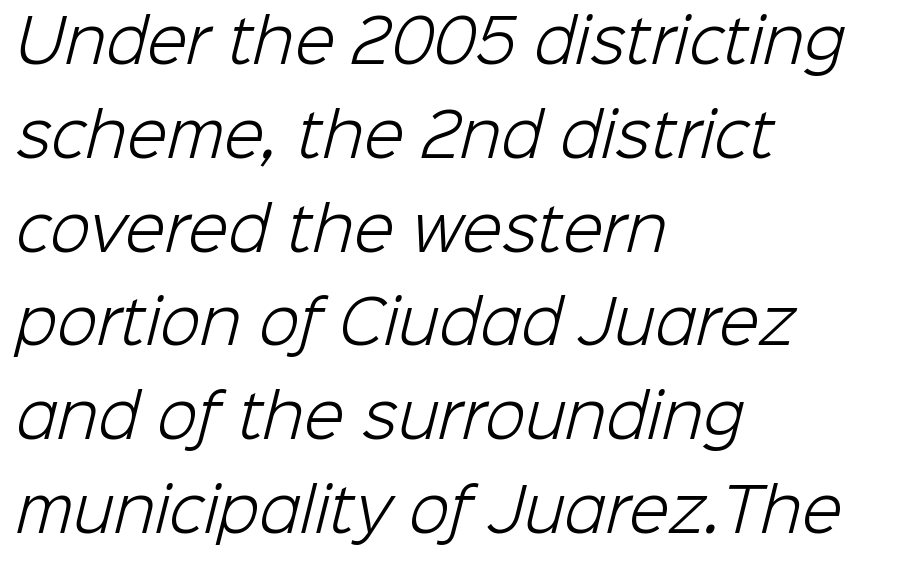
{"serif": "no", "bold": "no", "weight": "light", "width": "normal", "stroke_contrast": "low", "x_height": "medium", "monospaced": "no", "underline": "no", "align": "left", "line_spacing": "normal", "line_spacing_ratio": 1.59, "letter_spacing": "normal", "letter_spacing_em": 0.0, "glyph_px": 59}
